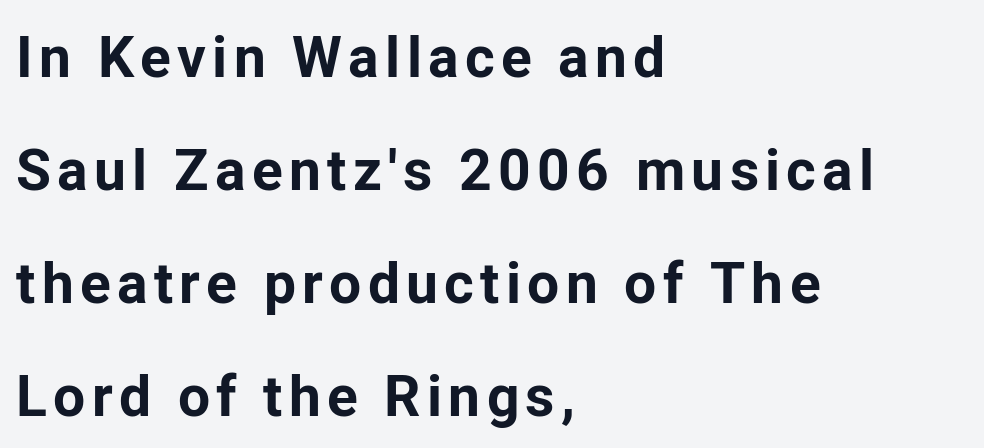
The image shows 57 px bold sans-serif type, upright; set left-aligned, loose line spacing (1.98x), not underlined; low stroke contrast and a medium x-height.
